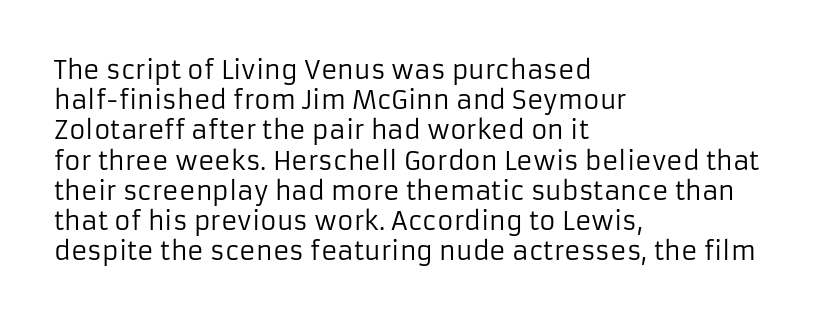
{"italic": "no", "bold": "no", "underline": "no", "align": "left", "line_spacing_ratio": 1.21, "letter_spacing": "normal", "letter_spacing_em": 0.0, "glyph_px": 25}
